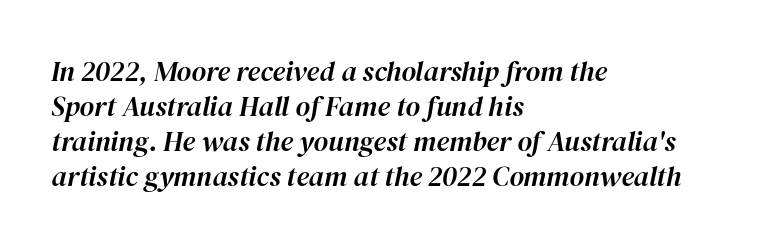
Teacher's note: observe the even left margin — that is flush-left alignment. There is no visible air inserted between adjacent glyphs. Type without underlining. Style check: oblique. The passage shown is typed in a proportional face where columns would drift.
